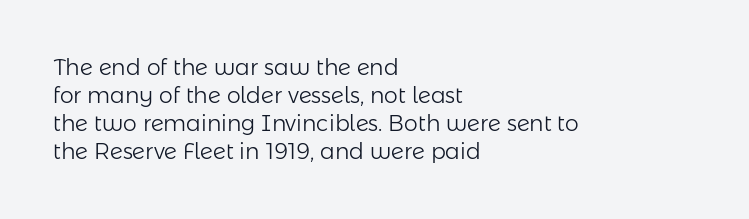
The image shows 22 px text type, upright; set left-aligned, normal line spacing (1.28x), normal letter spacing, not underlined.
